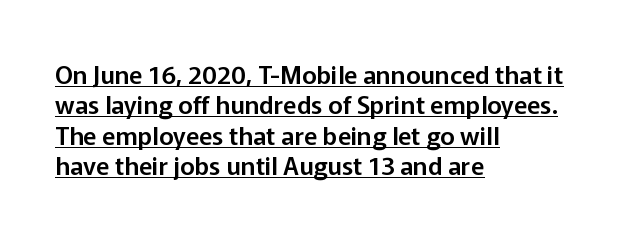
Reading down the block, your eye returns to a fixed left position each line. The rendered words wear a rule along their underside. Do the letters lean? They stand straight. The rendering keeps characters at their native spacing.
